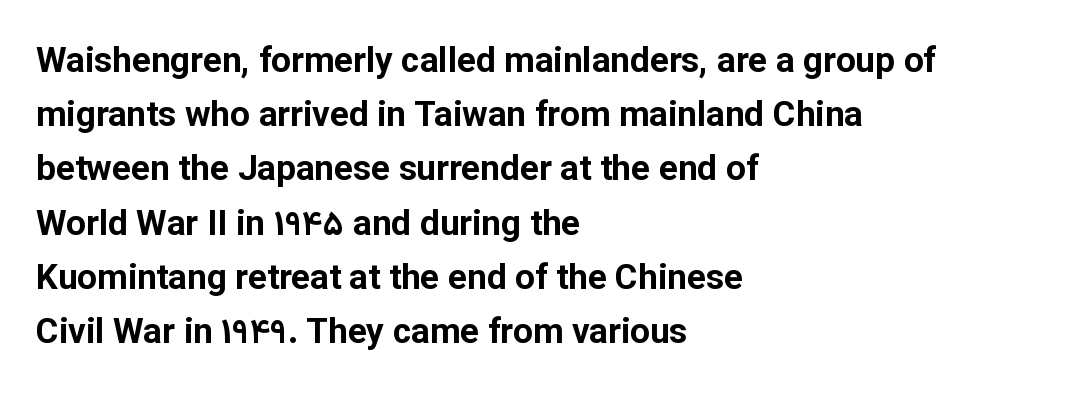
{"serif": "no", "italic": "no", "bold": "yes", "weight": "bold", "width": "normal", "stroke_contrast": "low", "x_height": "medium", "monospaced": "no", "underline": "no", "align": "left", "line_spacing": "normal", "line_spacing_ratio": 1.55, "letter_spacing": "normal", "letter_spacing_em": 0.0, "glyph_px": 35}
